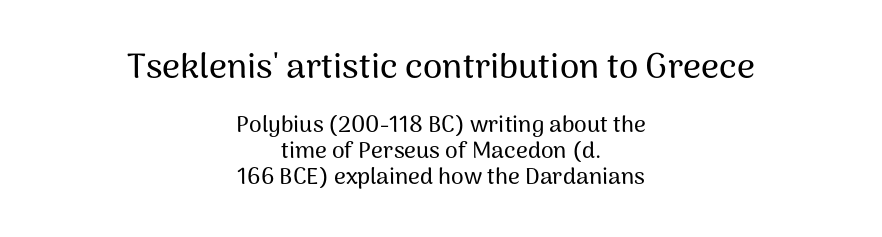
The letters stand upright; this is a roman face. The rendering positions every line midway between the sides. Each letter keeps its own natural width here, so spacing adapts to shape. The type family on display is of the sans-serif kind. Glyph-to-glyph distance matches everyday printed text.
